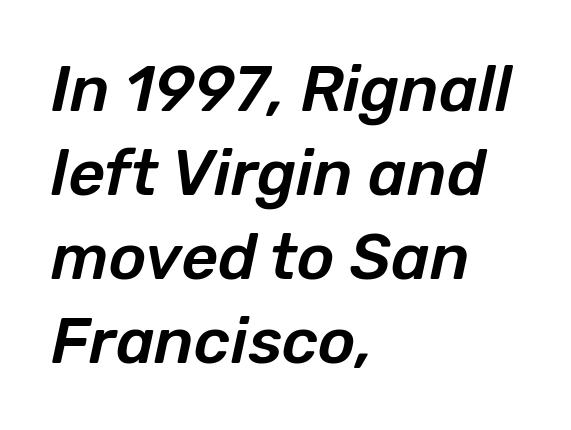
{"italic": "yes", "lean": "right", "slant_degrees": 12, "width": "normal", "stroke_contrast": "low", "x_height": "medium", "monospaced": "no", "underline": "no", "align": "left", "line_spacing": "normal", "line_spacing_ratio": 1.31, "letter_spacing": "normal", "letter_spacing_em": 0.0, "glyph_px": 64}
